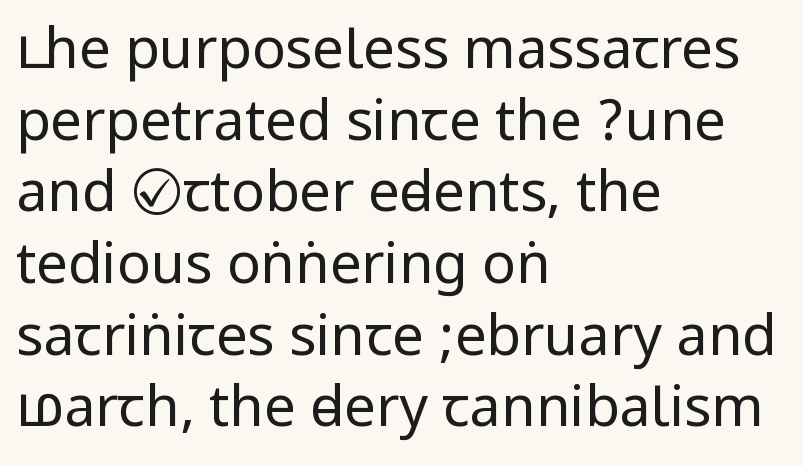
Q: Is the text bold? A: No.
Q: Is the text italic (slanted)? A: No, it is upright.
Q: Is the typeface a serif or a sans-serif typeface? A: Sans-serif.
Q: Is the text underlined? A: No.
Q: How is the paragraph aligned? A: Left-aligned.
Q: Is the spacing between letters normal or unusually wide? A: Normal.
Q: Is the spacing between lines tight, normal or loose? A: Normal.
Q: Width (condensed, normal, or wide)? A: Condensed.
Q: Stroke contrast? A: Low.
